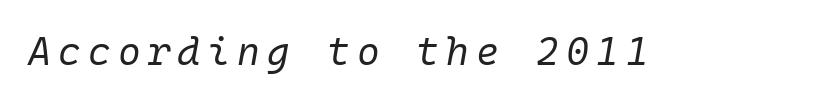
The font's italic variant was chosen for this text. Every character here occupies the same horizontal width, giving the sample a typewriter-like rhythm. Compared with a typical body face, this is equally light or lighter still. Quick note: underline off.
